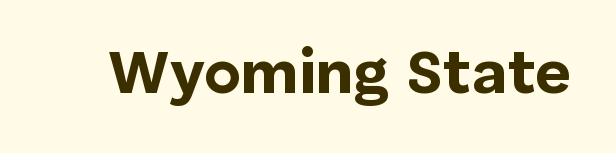
The glyphs are unaccompanied by any horizontal stroke below them. You'd pick this weight for a headline — it's a proper bold. The rendering keeps characters at their native spacing. Note: no serifs on the glyphs. Tall strokes in this sample are plumb rather than angled. This sample has the flowing, uneven cadence of proportional lettering.
